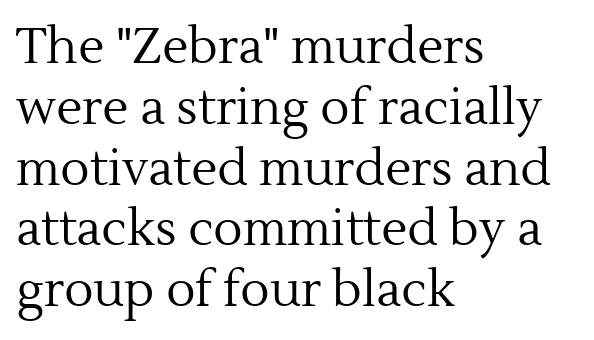
The image shows 49 px regular-weight serif type, upright; set left-aligned, line spacing 1.24x, normal letter spacing, not underlined; a medium x-height.
